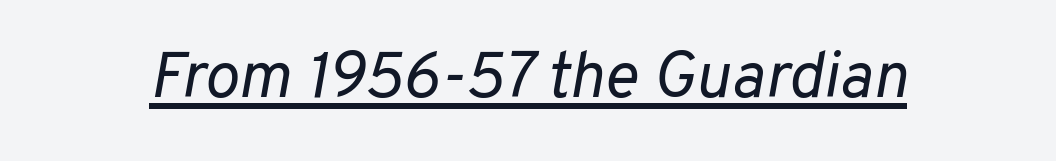
The image shows 65 px regular-weight type, italic (leaning right); set normal letter spacing, underlined; low stroke contrast and a medium x-height.
